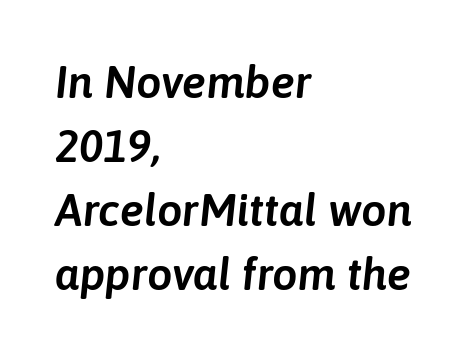
The lines sit at an ordinary, default distance from one another. Short and long lines alike share a common starting point at left. Between one letter and the next there's only the usual sliver of space. You could not count columns in this text — the font is proportionally spaced. Just letters on the line, the space beneath them empty.
